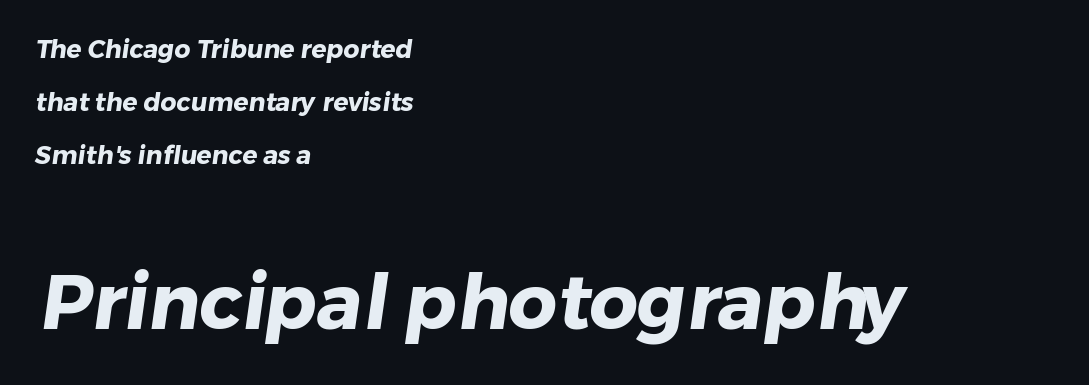
Quick note: interline space is abundant. Underline: absent. Pretty heavy lettering here — definitely bold. Honestly, the letter spacing is just normal — you wouldn't notice it. Between these two stacked blocks, the lower one wins on size. The face used here is proportionally spaced, like ordinary book or web type.
